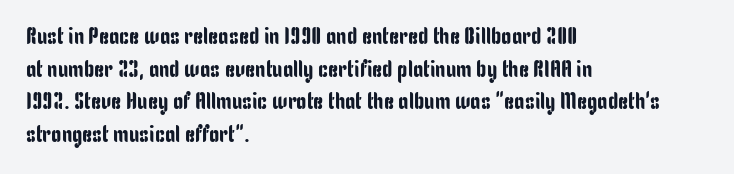
All the whitespace from short lines collects on the right. Standard letterfit; no display-style spreading of the glyphs. The area under the type is left untouched. Characters remain perfectly vertical along every line. If you measured baseline to baseline, you'd find a middling distance.
